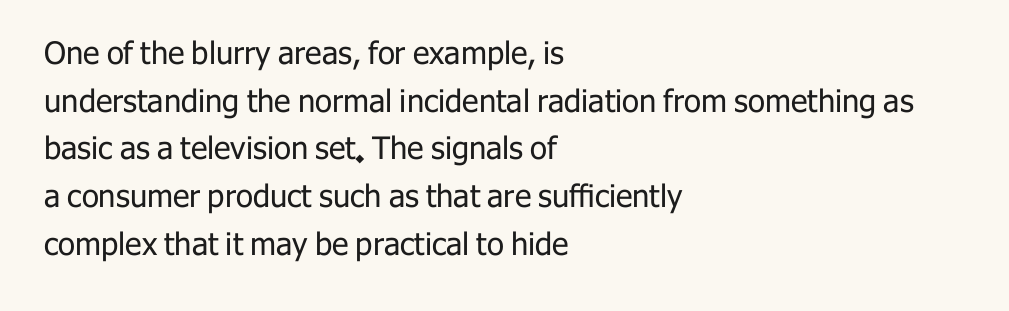
Here the designer chose a conventional face with non-uniform glyph widths. Stroke thickness stays within the range of a standard reading face or lighter. The block of text has a typical density, with ordinary space between rows. You can tell from the bare stems that sans-serif type was used. All the whitespace from short lines collects on the right. In terms of posture, this sample is upright.
